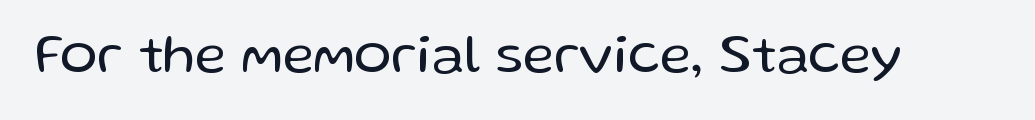
The image shows 55 px regular-weight sans-serif type, upright; set normal letter spacing, not underlined; low stroke contrast and a medium x-height.
